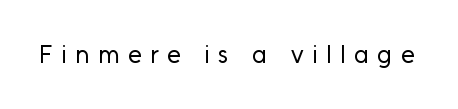
Q: Is the text bold? A: No.
Q: Is the text italic (slanted)? A: No, it is upright.
Q: Is the text underlined? A: No.
Q: Is the spacing between letters normal or unusually wide? A: Unusually wide.
